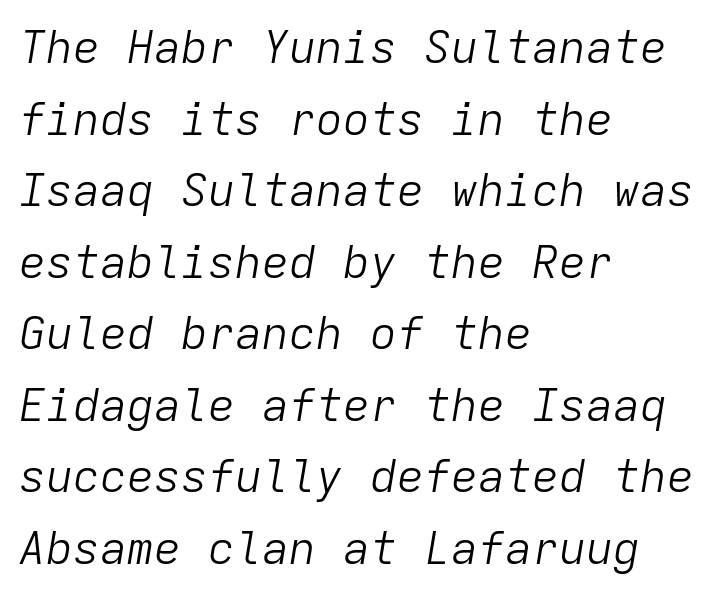
{"italic": "yes", "lean": "right", "slant_degrees": 9, "bold": "no", "weight": "light", "width": "normal", "stroke_contrast": "low", "x_height": "medium", "monospaced": "yes", "underline": "no", "align": "left", "line_spacing": "normal", "line_spacing_ratio": 1.59, "letter_spacing": "normal", "letter_spacing_em": 0.0, "glyph_px": 45}
